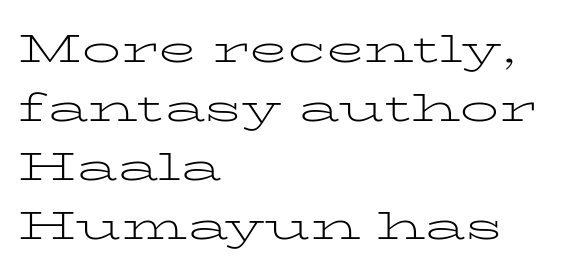
{"serif": "yes", "italic": "no", "bold": "no", "weight": "light", "width": "wide", "stroke_contrast": "low", "x_height": "medium", "monospaced": "no", "underline": "no", "align": "left", "line_spacing": "normal", "line_spacing_ratio": 1.51, "letter_spacing": "normal", "letter_spacing_em": 0.0, "glyph_px": 39}
